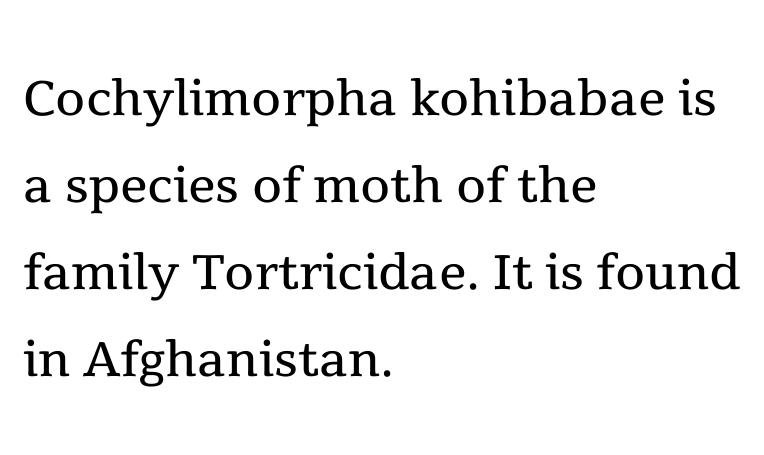
The image shows 69 px regular-weight serif type, upright; set left-aligned, normal line spacing (1.26x), normal letter spacing, not underlined; a medium x-height.
